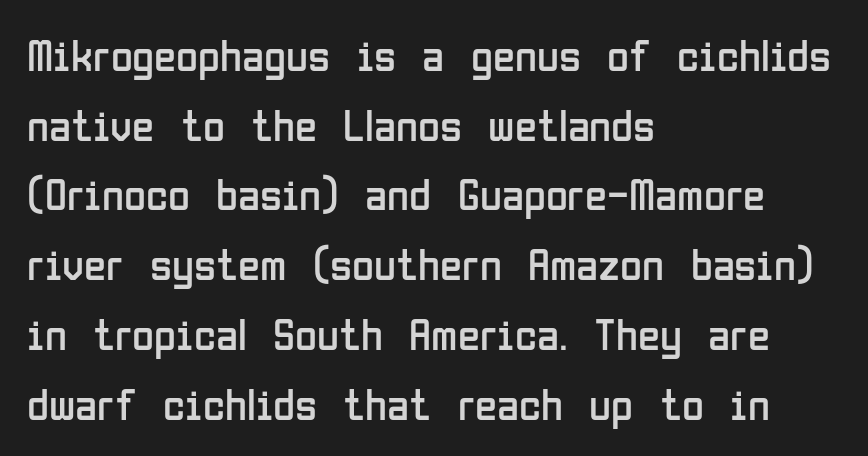
The image shows 45 px regular-weight, condensed sans-serif type, upright; set left-aligned, normal line spacing (1.55x), normal letter spacing, not underlined; low stroke contrast and a medium x-height.
